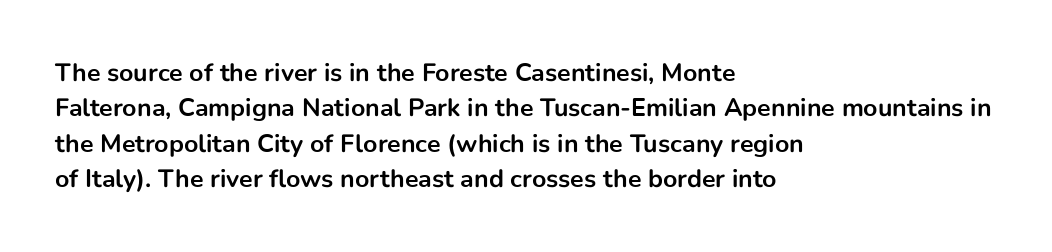
The image shows 25 px bold type, upright; set left-aligned, normal line spacing (1.42x), normal letter spacing, not underlined.
